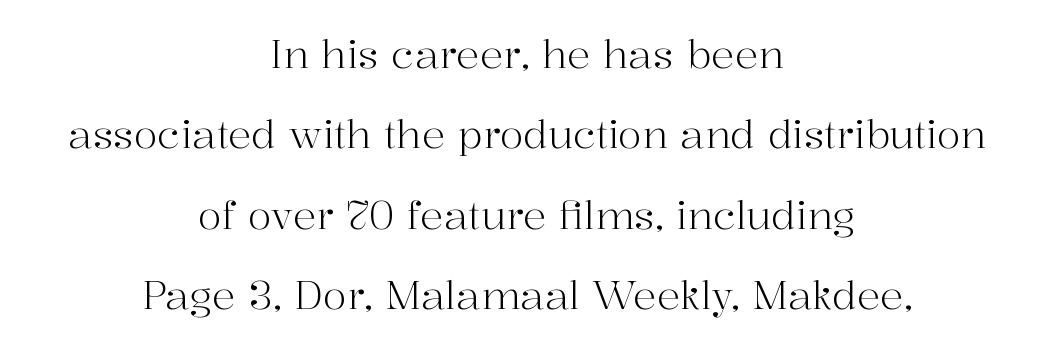
{"serif": "yes", "italic": "no", "bold": "no", "weight": "light", "width": "normal", "stroke_contrast": "high", "x_height": "medium", "monospaced": "no", "underline": "no", "align": "center", "line_spacing": "loose", "line_spacing_ratio": 2.06, "letter_spacing": "normal", "letter_spacing_em": 0.0, "glyph_px": 39}
